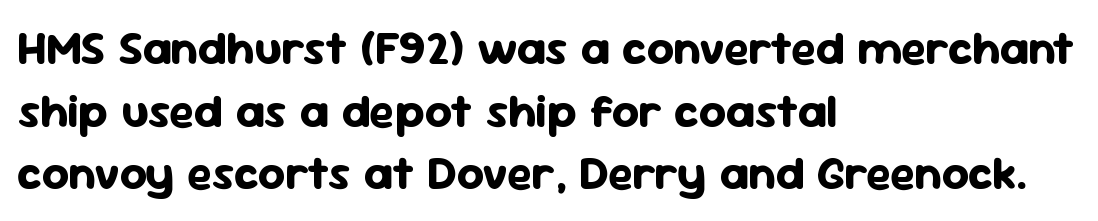
{"serif": "no", "italic": "no", "bold": "yes", "weight": "bold", "width": "normal", "stroke_contrast": "low", "x_height": "medium", "monospaced": "no", "underline": "no", "align": "left", "line_spacing": "normal", "line_spacing_ratio": 1.33, "letter_spacing": "normal", "letter_spacing_em": 0.0, "glyph_px": 47}
